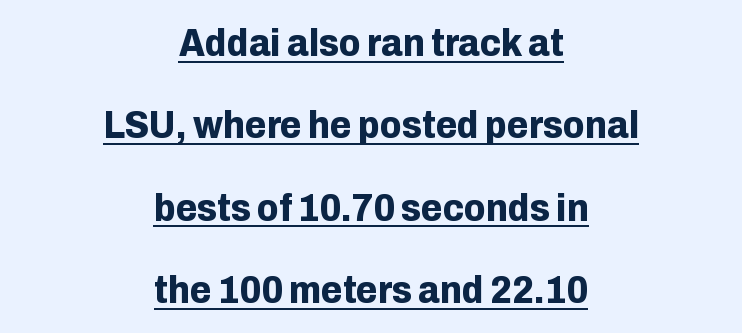
The image shows 39 px bold sans-serif type, upright; set centered, loose line spacing (2.11x), normal letter spacing, underlined; low stroke contrast and a medium x-height.
